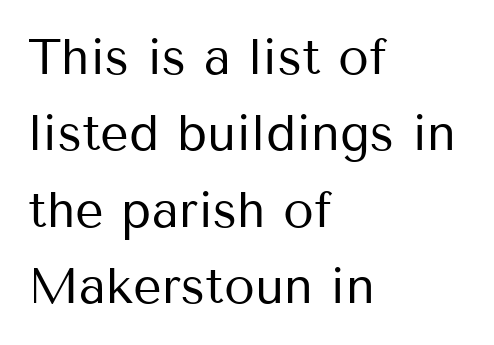
Q: Is the text bold? A: No.
Q: Is the text italic (slanted)? A: No, it is upright.
Q: Is the typeface a serif or a sans-serif typeface? A: Sans-serif.
Q: Is the text underlined? A: No.
Q: How is the paragraph aligned? A: Left-aligned.
Q: Is the spacing between letters normal or unusually wide? A: Normal.
Q: Is the spacing between lines tight, normal or loose? A: Normal.
Q: Width (condensed, normal, or wide)? A: Normal.
Q: Stroke contrast? A: Medium.
Q: x-height? A: Medium.
Q: Monospaced? A: No.
